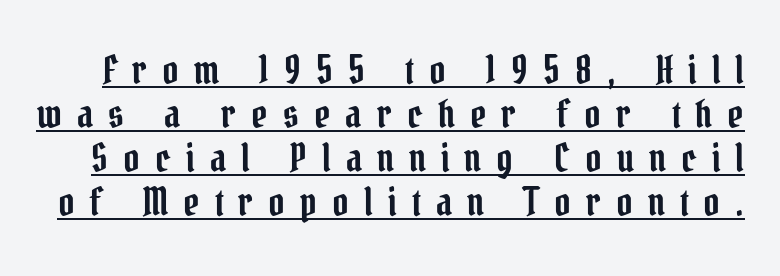
The string is rendered with underlining switched on. The passage shown is typed in a proportional face where columns would drift. The lettering stays uniformly vertical, giving the passage a roman look. Type style note: has serifs. Reading down the column, the eye jumps only a short way to each next line.
